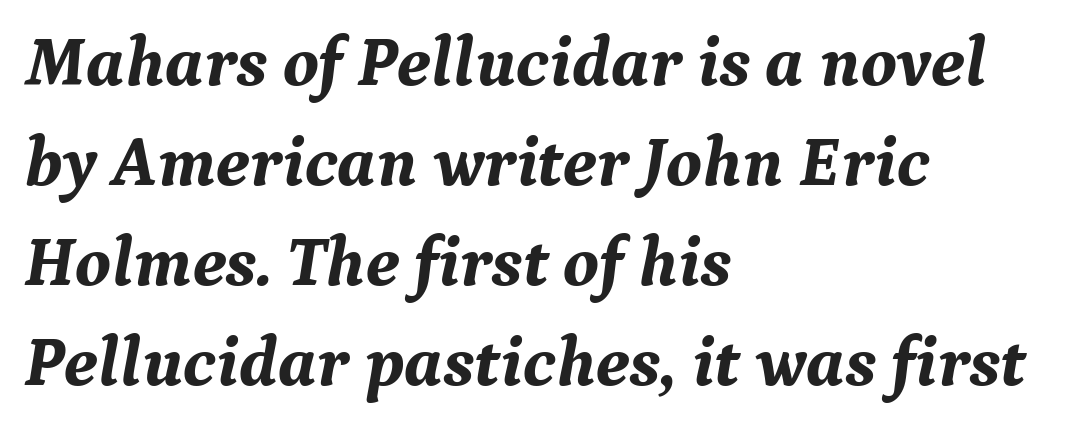
The face used here is proportionally spaced, like ordinary book or web type. Is the letter spacing exaggerated? No — it looks like the ordinary default. Does the leading feel generous? No, just average. Alignment: flush left. Rendered with sloped, italic letterforms.
